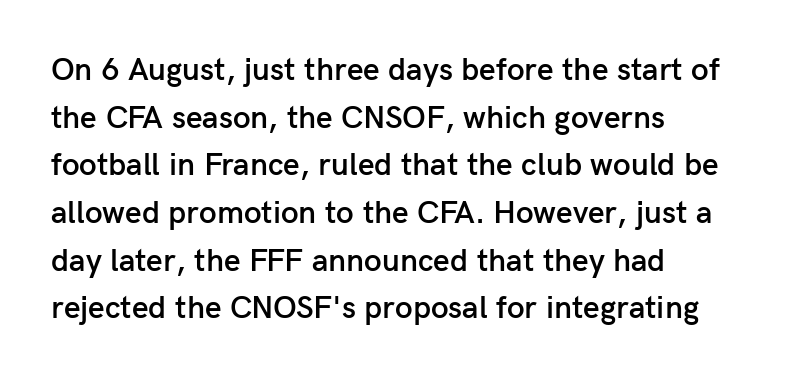
The image shows 32 px semibold sans-serif type, upright; set left-aligned, normal line spacing (1.49x), normal letter spacing, not underlined; low stroke contrast and a medium x-height.
